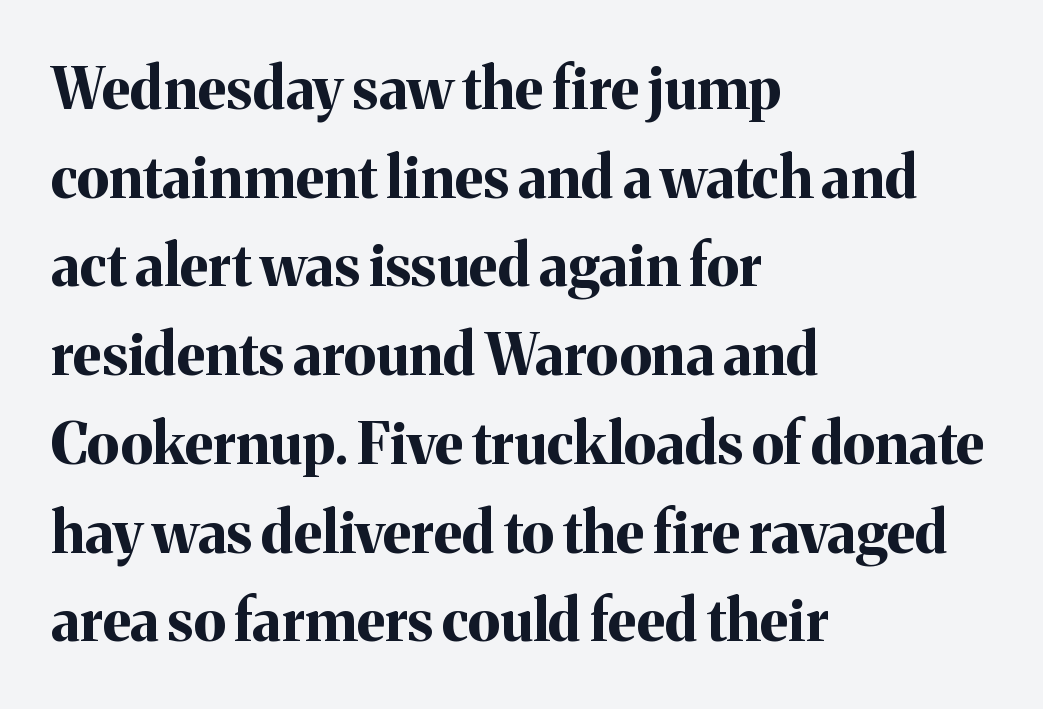
These lines are rendered in a variable-pitch font. Baseline-to-baseline distance is the conventional proportion of letter height. The letters are bold, with thick, heavy strokes. Small tapered or slab feet sit at the stroke ends, so this counts as serif. Leftover space on each line is placed entirely after the last word. Descender tails drop into unmarked territory.
